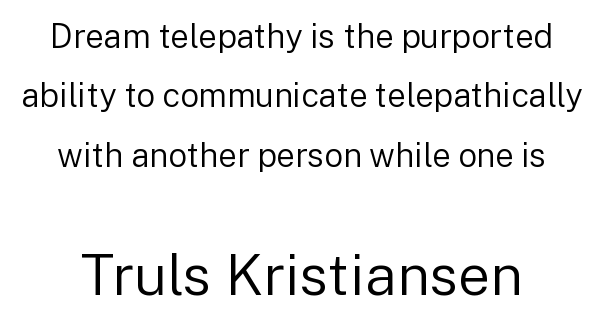
Q: Is the text bold? A: No.
Q: Is the text italic (slanted)? A: No, it is upright.
Q: Is the typeface a serif or a sans-serif typeface? A: Sans-serif.
Q: Is the text underlined? A: No.
Q: Is the spacing between letters normal or unusually wide? A: Normal.
Q: Which block of text is set in a larger size, the first (top) or the second (bottom)? A: The second (bottom) one.
Q: Width (condensed, normal, or wide)? A: Normal.
Q: Stroke contrast? A: Low.
Q: x-height? A: Medium.
Q: Monospaced? A: No.
